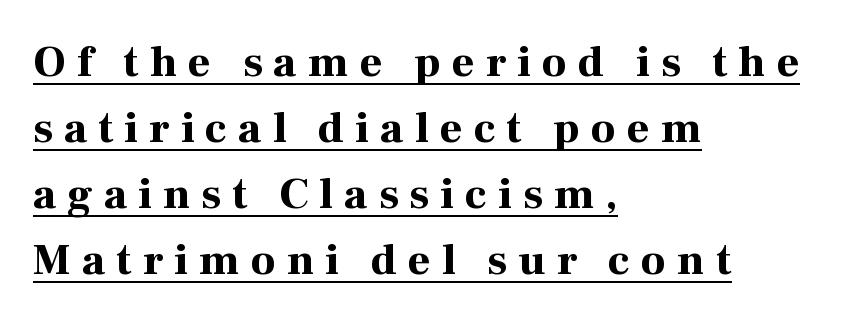
The characters display serif detailing at their extremities. These lines were composed using upright roman letters. The line texture is sparse and dotted thanks to wide tracking. Strong, thick strokes mark this as bold type. This sample carries an underscore along the baseline area.
